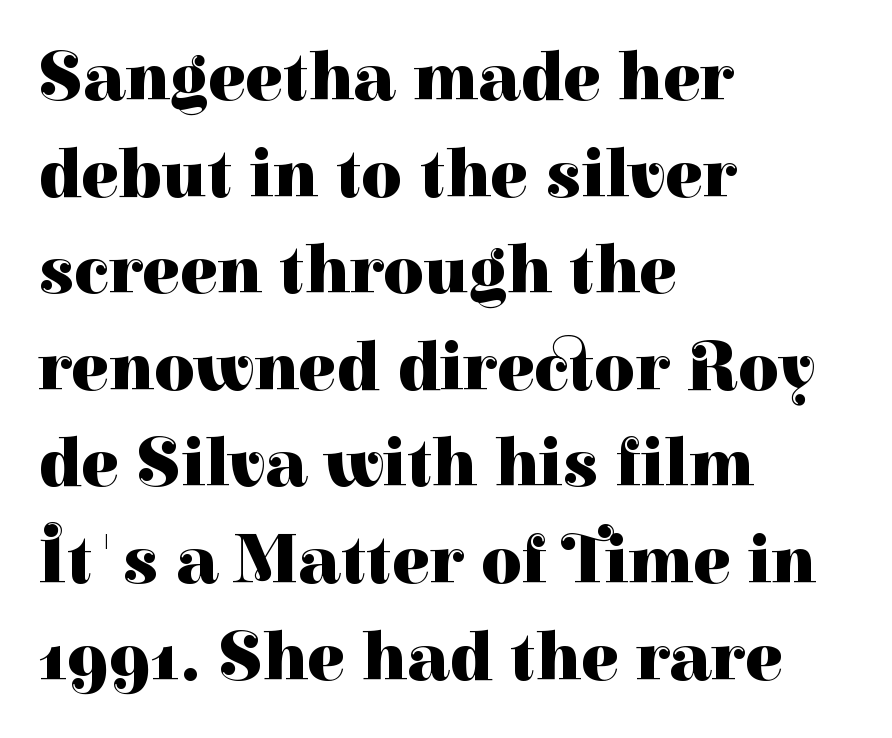
The image shows 70 px heavy serif type, upright; set left-aligned, normal line spacing (1.38x), normal letter spacing, not underlined; high stroke contrast and a medium x-height.
